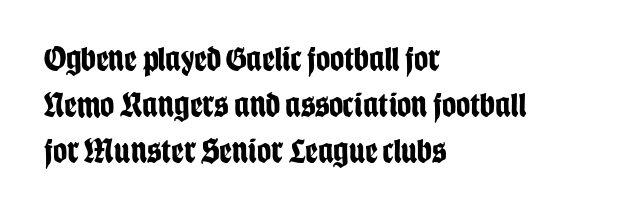
The image shows 35 px bold, condensed sans-serif type, upright; set left-aligned, normal line spacing (1.32x), normal letter spacing, not underlined; low stroke contrast and a large x-height.
